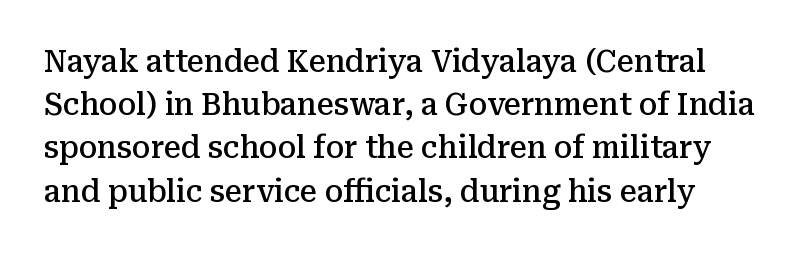
Q: Is the text bold? A: Semi-bold.
Q: Is the text italic (slanted)? A: No, it is upright.
Q: Is the typeface a serif or a sans-serif typeface? A: Serif.
Q: Is the text underlined? A: No.
Q: Is the spacing between letters normal or unusually wide? A: Normal.
Q: Is the spacing between lines tight, normal or loose? A: Normal.
Q: Width (condensed, normal, or wide)? A: Normal.
Q: Stroke contrast? A: Medium.
Q: x-height? A: Medium.
Q: Monospaced? A: No.
